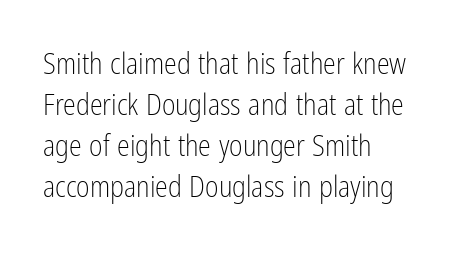
The image shows 29 px light, condensed sans-serif type, upright; set left-aligned, normal line spacing (1.41x), normal letter spacing, not underlined; low stroke contrast and a medium x-height.
